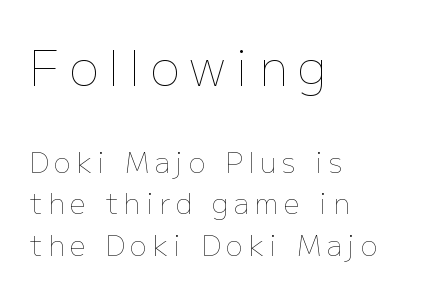
Q: Is the text bold? A: No.
Q: Is the text italic (slanted)? A: No, it is upright.
Q: Is the text underlined? A: No.
Q: How is the paragraph aligned? A: Left-aligned.
Q: Is the spacing between letters normal or unusually wide? A: Unusually wide.
Q: Is the spacing between lines tight, normal or loose? A: Normal.
Q: Which block of text is set in a larger size, the first (top) or the second (bottom)? A: The first (top) one.
Q: Width (condensed, normal, or wide)? A: Normal.
Q: Stroke contrast? A: Low.
Q: x-height? A: Medium.
Q: Monospaced? A: No.
